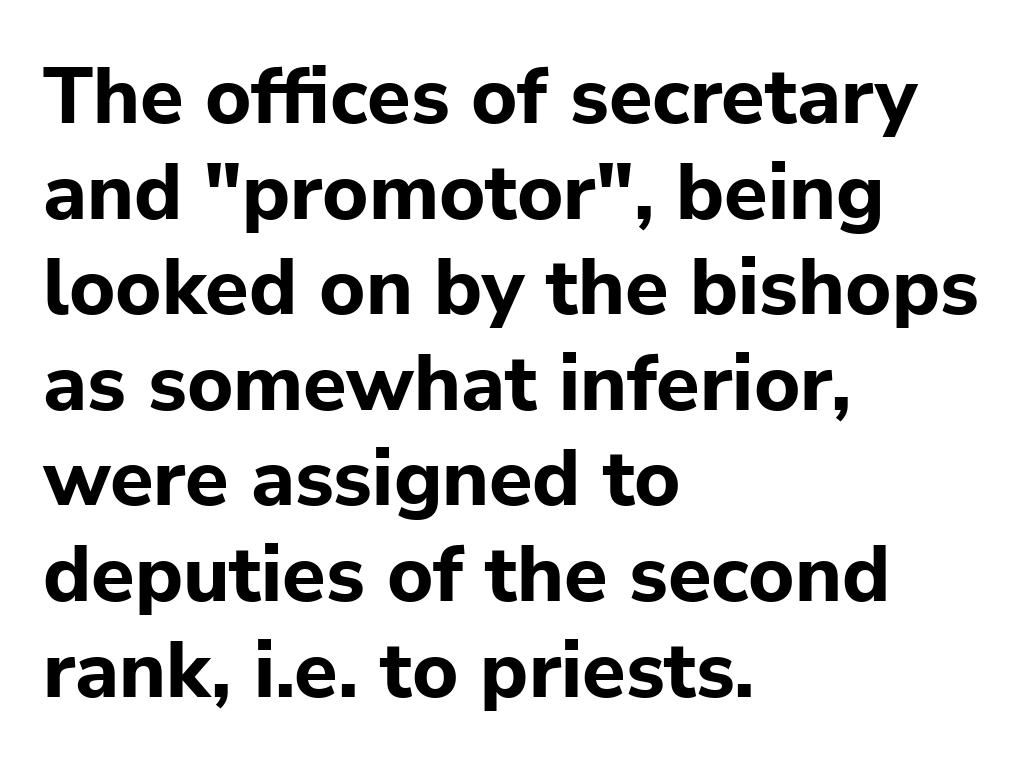
{"serif": "no", "italic": "no", "bold": "yes", "weight": "bold", "width": "normal", "stroke_contrast": "low", "x_height": "medium", "monospaced": "no", "underline": "no", "align": "left", "line_spacing_ratio": 1.21, "letter_spacing": "normal", "letter_spacing_em": 0.0, "glyph_px": 79}
